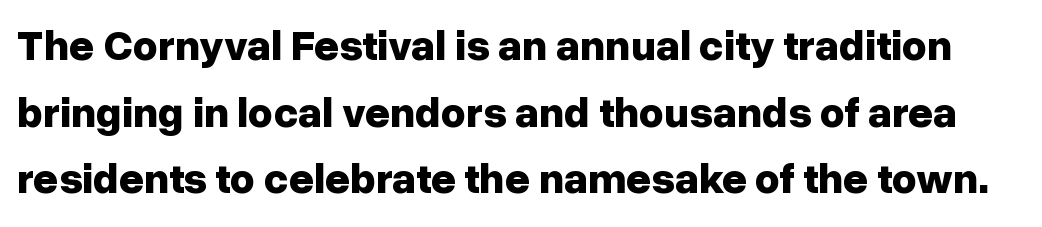
The image shows 43 px bold sans-serif type, upright; set normal line spacing (1.55x), normal letter spacing, not underlined; low stroke contrast and a medium x-height.
